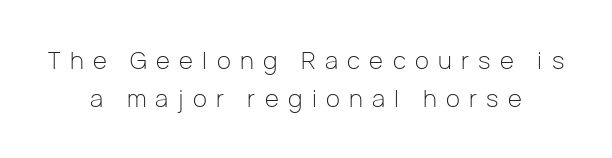
The words here are not underlined. Every character sits straight up, as roman type does. Baseline-to-baseline distance is the conventional proportion of letter height. The setting favours the middle, as headings and verse often do.
